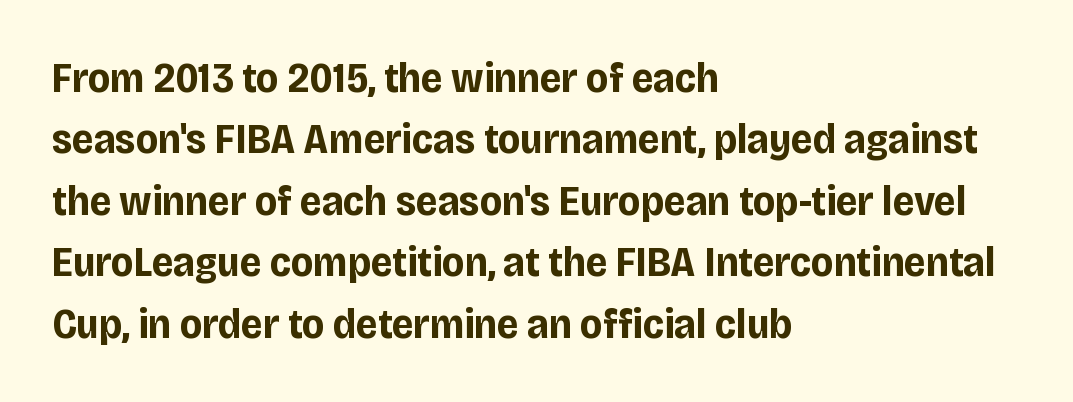
Q: Is the text bold? A: Yes.
Q: Is the text italic (slanted)? A: No, it is upright.
Q: Is the typeface a serif or a sans-serif typeface? A: Sans-serif.
Q: Is the text underlined? A: No.
Q: How is the paragraph aligned? A: Left-aligned.
Q: Is the spacing between letters normal or unusually wide? A: Normal.
Q: Is the spacing between lines tight, normal or loose? A: Normal.
Q: Width (condensed, normal, or wide)? A: Condensed.
Q: Stroke contrast? A: Low.
Q: x-height? A: Large.
Q: Monospaced? A: No.
